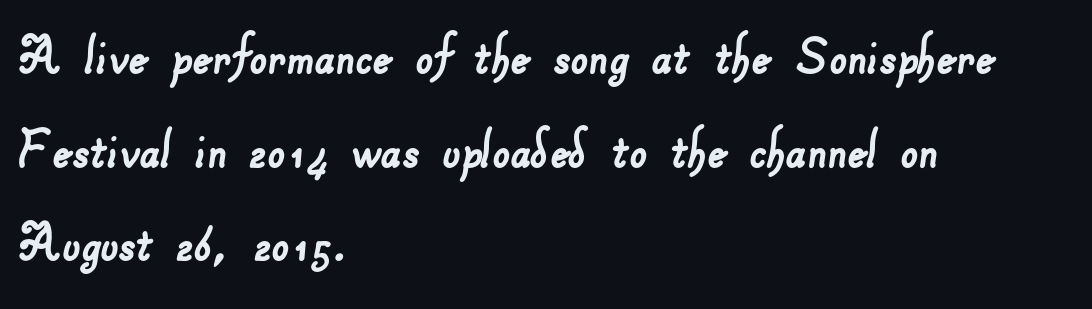
To sum up the face: it is a sans, with no serifs. Plain, unruled lines of type. Spacing verdict: proportional, widths tailored to each character. The block of text has a typical density, with ordinary space between rows.
